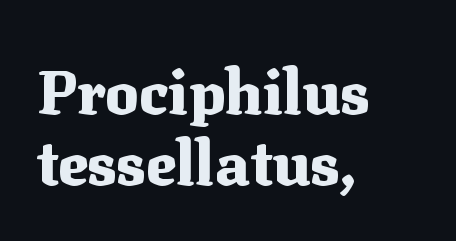
{"serif": "yes", "italic": "no", "bold": "yes", "weight": "heavy", "width": "normal", "stroke_contrast": "medium", "x_height": "medium", "monospaced": "no", "underline": "no", "align": "left", "line_spacing": "tight", "line_spacing_ratio": 1.14, "letter_spacing": "normal", "letter_spacing_em": 0.0, "glyph_px": 62}
